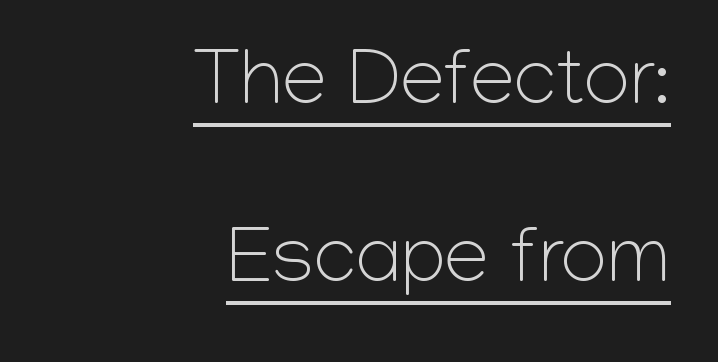
{"serif": "no", "italic": "no", "bold": "no", "weight": "light", "width": "normal", "stroke_contrast": "low", "x_height": "medium", "monospaced": "no", "underline": "yes", "align": "right", "line_spacing": "loose", "line_spacing_ratio": 2.23, "letter_spacing": "normal", "letter_spacing_em": 0.0, "glyph_px": 80}
